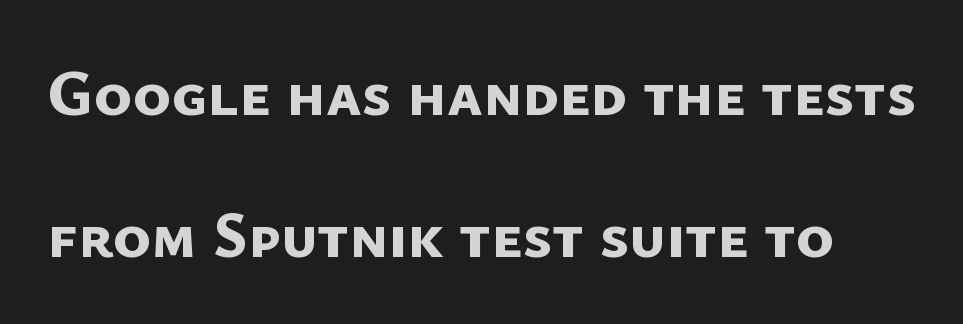
The image shows 64 px bold sans-serif type; set loose line spacing (2.22x), normal letter spacing, not underlined; low stroke contrast and a medium x-height.
